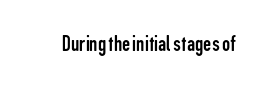
The image shows 23 px text type, upright; set normal letter spacing, not underlined.
